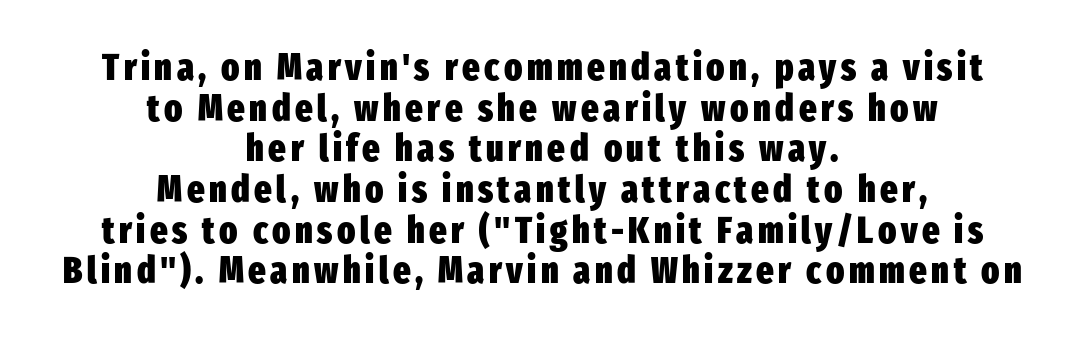
{"serif": "no", "italic": "no", "bold": "yes", "weight": "heavy", "width": "condensed", "stroke_contrast": "low", "x_height": "medium", "monospaced": "no", "underline": "no", "align": "center", "line_spacing": "tight", "line_spacing_ratio": 1.1, "glyph_px": 37}
